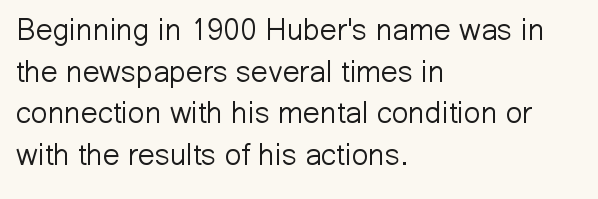
Any mark beneath the type? The region is blank. Characters remain perfectly vertical along every line. These lines are set flush left with a ragged right edge. Each letter keeps its own natural width here, so spacing adapts to shape. To sum up the face: it is a sans, with no serifs. A light-to-regular cut is what we see here.
